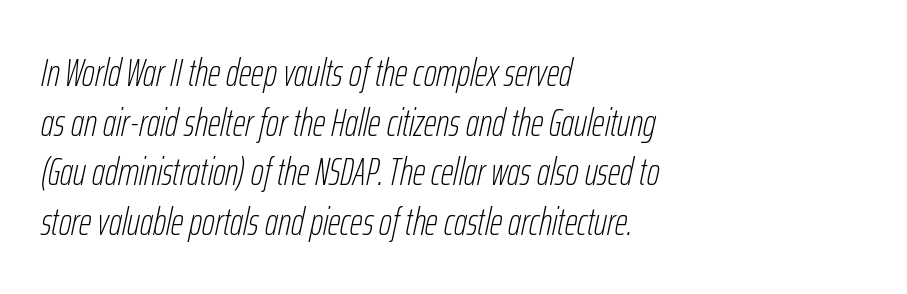
The image shows 39 px thin, condensed type, italic (leaning right); set left-aligned, normal line spacing (1.27x), normal letter spacing, not underlined; low stroke contrast and a medium x-height.
